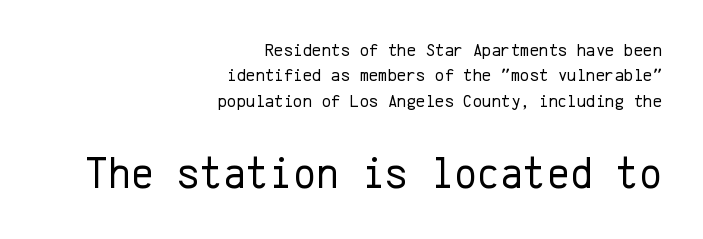
Lines of text with bare space underneath. Designer's note — italics off, roman on. Alignment: flush right. Bigger letters appear in the bottom chunk; the top chunk is reduced.
